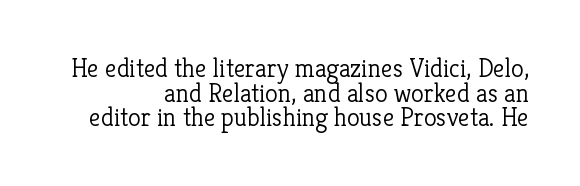
Does extra space separate the letters? No, they use regular spacing. This rendering uses right alignment, leaving the left contour irregular. Notice how the stems are strictly vertical — no italics here. Letters have the restrained weight of plain body copy at most. Lines of text with bare space underneath. One glance says dense: line gaps are narrower than usual.
